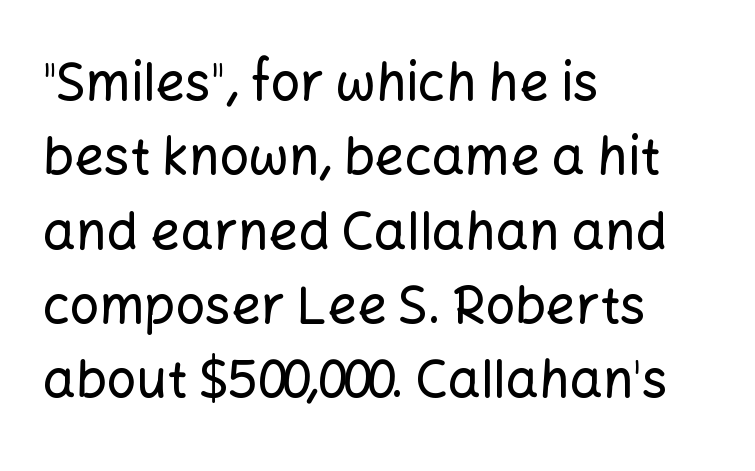
Q: Is the text italic (slanted)? A: No, it is upright.
Q: Is the typeface a serif or a sans-serif typeface? A: Sans-serif.
Q: Is the text underlined? A: No.
Q: How is the paragraph aligned? A: Left-aligned.
Q: Is the spacing between letters normal or unusually wide? A: Normal.
Q: Is the spacing between lines tight, normal or loose? A: Normal.
Q: Width (condensed, normal, or wide)? A: Normal.
Q: Stroke contrast? A: Low.
Q: x-height? A: Medium.
Q: Monospaced? A: No.
